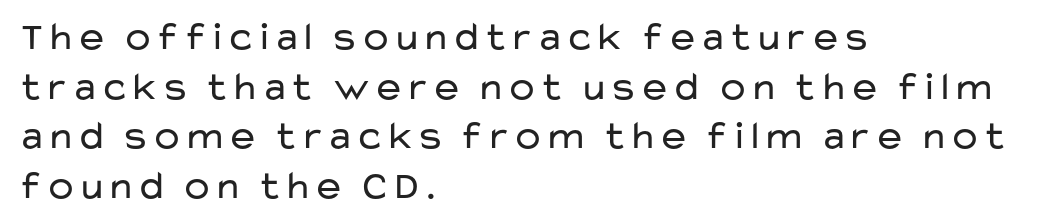
Q: Is the text bold? A: No.
Q: Is the text italic (slanted)? A: No, it is upright.
Q: Is the typeface a serif or a sans-serif typeface? A: Sans-serif.
Q: Is the text underlined? A: No.
Q: How is the paragraph aligned? A: Left-aligned.
Q: Is the spacing between letters normal or unusually wide? A: Normal.
Q: Width (condensed, normal, or wide)? A: Wide.
Q: Stroke contrast? A: Low.
Q: x-height? A: Medium.
Q: Monospaced? A: No.
